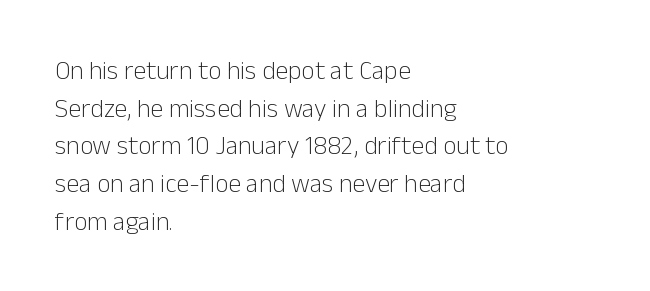
Q: Is the text bold? A: No.
Q: Is the text italic (slanted)? A: No, it is upright.
Q: Is the text underlined? A: No.
Q: How is the paragraph aligned? A: Left-aligned.
Q: Is the spacing between letters normal or unusually wide? A: Normal.
Q: Is the spacing between lines tight, normal or loose? A: Normal.
